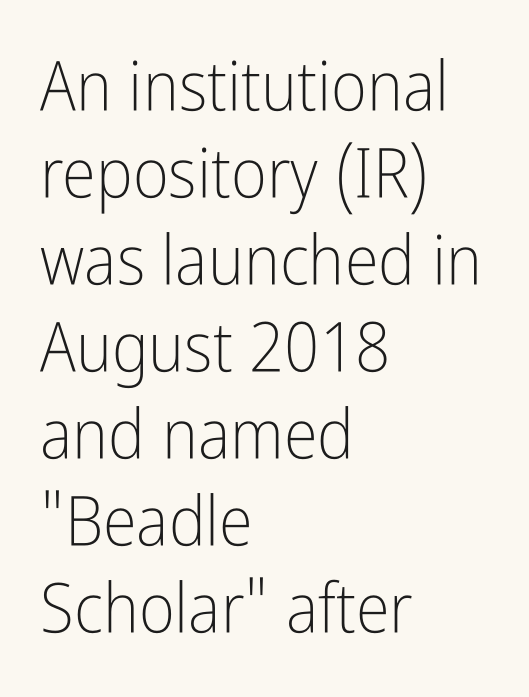
Q: Is the text bold? A: No.
Q: Is the text italic (slanted)? A: No, it is upright.
Q: Is the typeface a serif or a sans-serif typeface? A: Sans-serif.
Q: Is the text underlined? A: No.
Q: How is the paragraph aligned? A: Left-aligned.
Q: Is the spacing between letters normal or unusually wide? A: Normal.
Q: Is the spacing between lines tight, normal or loose? A: Normal.
Q: Width (condensed, normal, or wide)? A: Condensed.
Q: Stroke contrast? A: Low.
Q: x-height? A: Medium.
Q: Monospaced? A: No.
